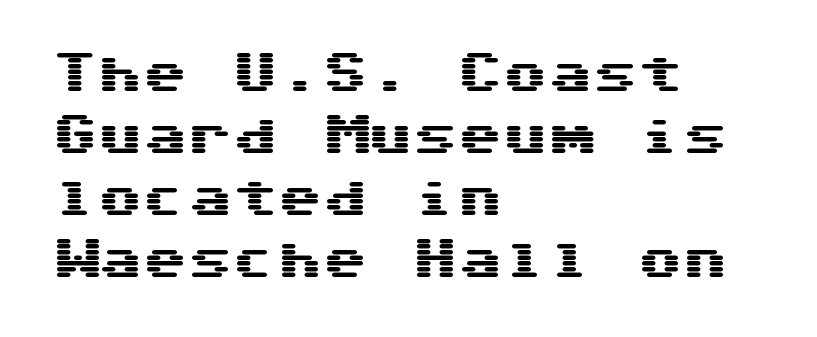
Q: Is the text italic (slanted)? A: No, it is upright.
Q: Is the typeface a serif or a sans-serif typeface? A: Sans-serif.
Q: Is the text underlined? A: No.
Q: How is the paragraph aligned? A: Left-aligned.
Q: Is the spacing between letters normal or unusually wide? A: Normal.
Q: Is the spacing between lines tight, normal or loose? A: Normal.
Q: Width (condensed, normal, or wide)? A: Wide.
Q: Stroke contrast? A: Medium.
Q: x-height? A: Medium.
